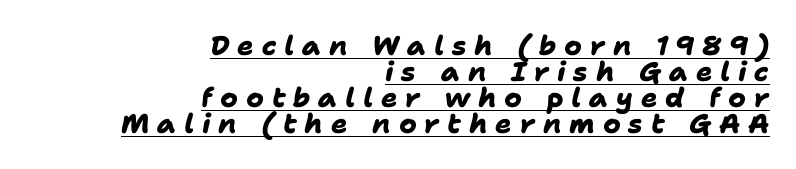
{"bold": "yes", "underline": "yes", "align": "right", "line_spacing": "tight", "line_spacing_ratio": 0.96, "letter_spacing": "wide", "letter_spacing_em": 0.29, "glyph_px": 27}
